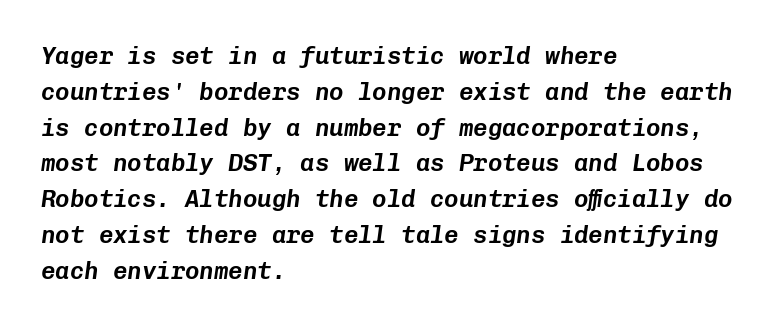
Q: Is the text italic (slanted)? A: Yes, it leans right by about 8 degrees.
Q: Is the text underlined? A: No.
Q: How is the paragraph aligned? A: Left-aligned.
Q: Is the spacing between letters normal or unusually wide? A: Normal.
Q: Is the spacing between lines tight, normal or loose? A: Normal.
